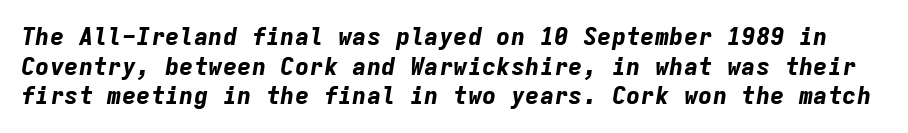
The image shows 24 px bold type, italic (leaning right); set line spacing 1.23x, normal letter spacing, not underlined.
